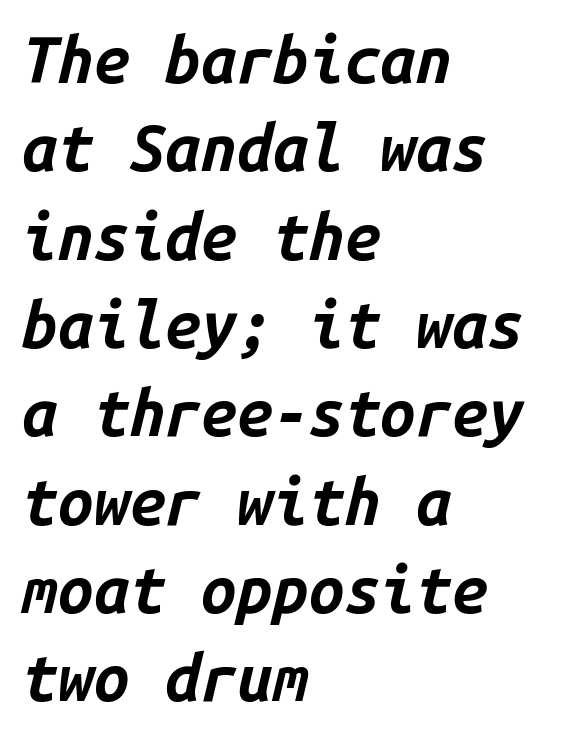
{"italic": "yes", "lean": "right", "slant_degrees": 14, "bold": "yes", "weight": "bold", "width": "normal", "stroke_contrast": "low", "x_height": "medium", "monospaced": "yes", "underline": "no", "align": "left", "line_spacing": "normal", "line_spacing_ratio": 1.38, "letter_spacing": "normal", "letter_spacing_em": 0.0, "glyph_px": 64}
